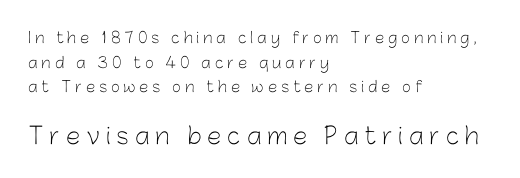
The image shows 23 px text type, upright; set left-aligned, normal line spacing (1.65x), unusually wide letter spacing (+0.27 em), not underlined; the second (bottom) block is 1.53x larger.
